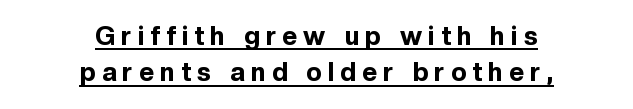
No italicization has been applied; the sample stays upright. What's the leading like? Ordinary, nothing unusual. This rendering uses center alignment, leaving both contours irregular but symmetric. These characters rest on top of a visible drawn line. Summary of weight: heavy, a full bold.
